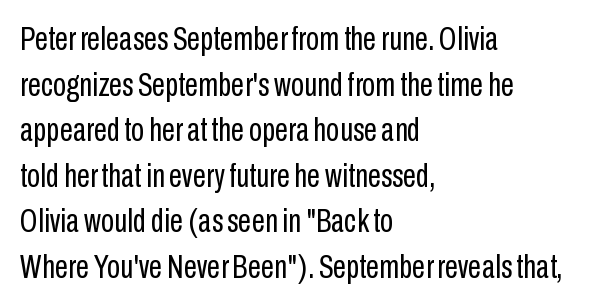
Each letter keeps its own natural width here, so spacing adapts to shape. Students, note that the glyphs here touch the page at normal intervals. A clean baseline with only descenders dipping below it. I'd call this a sans setting — the letters go barefoot. The line-height multiplier appears to be the usual default. The lines are quadded left.
